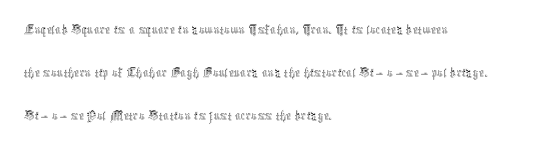
{"italic": "no", "bold": "no", "weight": "thin", "width": "condensed", "x_height": "medium", "monospaced": "no", "underline": "no", "align": "left", "line_spacing": "normal", "line_spacing_ratio": 1.44, "letter_spacing": "normal", "letter_spacing_em": 0.0, "glyph_px": 30}
